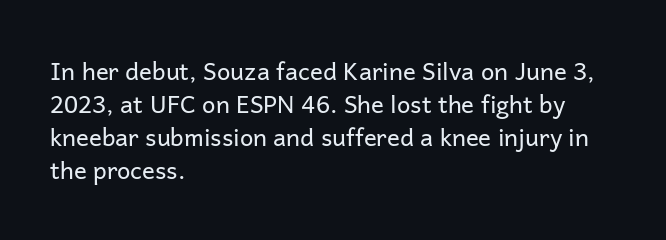
Q: Is the text bold? A: No.
Q: Is the text italic (slanted)? A: No, it is upright.
Q: Is the text underlined? A: No.
Q: How is the paragraph aligned? A: Left-aligned.
Q: Is the spacing between letters normal or unusually wide? A: Normal.
Q: Is the spacing between lines tight, normal or loose? A: Normal.
